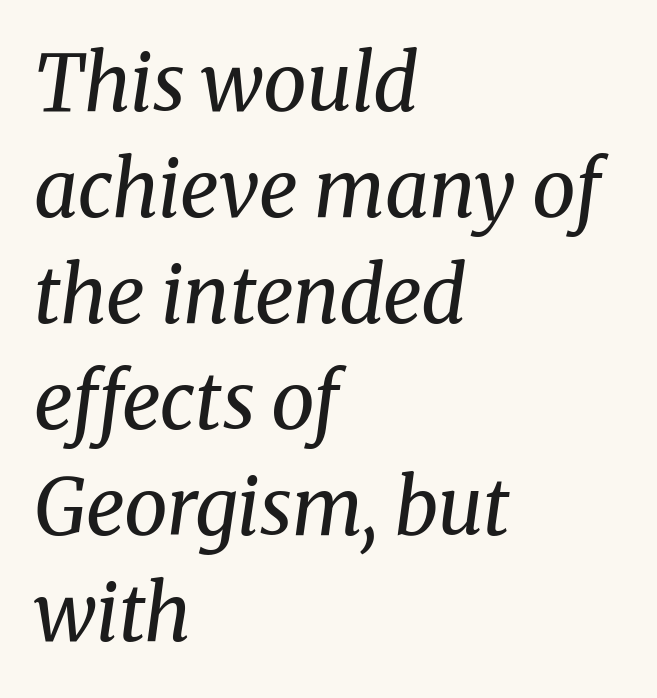
Q: Is the text bold? A: No.
Q: Is the text italic (slanted)? A: Yes, it leans right by about 8 degrees.
Q: Is the typeface a serif or a sans-serif typeface? A: Serif.
Q: Is the text underlined? A: No.
Q: How is the paragraph aligned? A: Left-aligned.
Q: Is the spacing between letters normal or unusually wide? A: Normal.
Q: Is the spacing between lines tight, normal or loose? A: Normal.
Q: Width (condensed, normal, or wide)? A: Normal.
Q: Stroke contrast? A: Medium.
Q: x-height? A: Medium.
Q: Monospaced? A: No.
